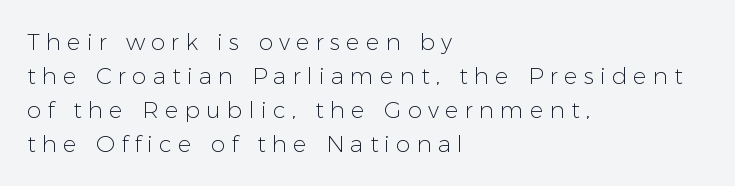
{"italic": "no", "bold": "no", "underline": "no", "align": "left", "line_spacing": "normal", "line_spacing_ratio": 1.48, "letter_spacing": "wide", "letter_spacing_em": 0.27, "glyph_px": 23}
